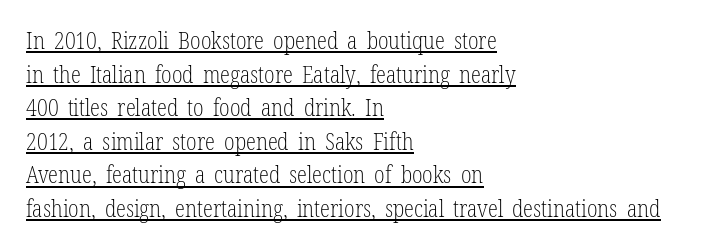
{"italic": "no", "bold": "no", "underline": "yes", "align": "left", "line_spacing": "normal", "line_spacing_ratio": 1.46, "letter_spacing": "normal", "letter_spacing_em": 0.0, "glyph_px": 23}
